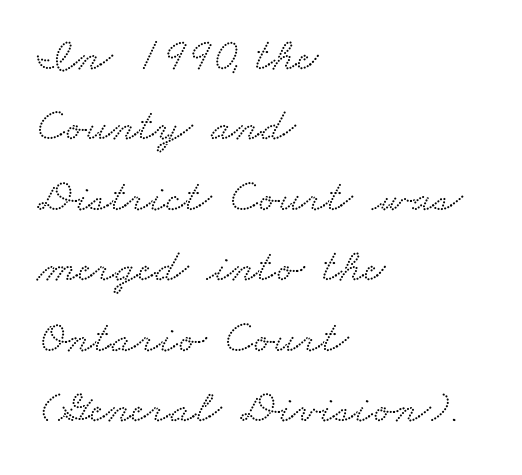
The image shows 47 px wide type; set left-aligned, normal line spacing (1.5x), normal letter spacing, not underlined; low stroke contrast and a small x-height.
